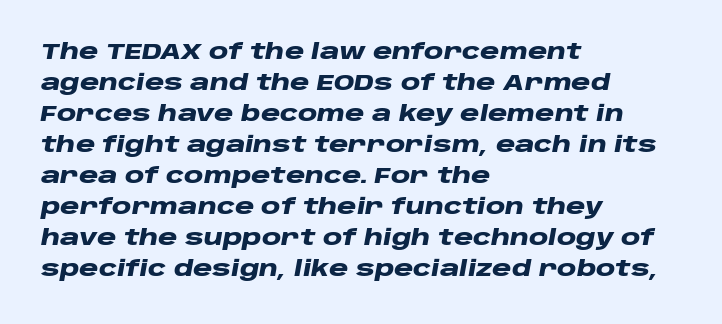
Q: Is the text bold? A: Yes.
Q: Is the text italic (slanted)? A: Yes, it leans right by about 10 degrees.
Q: Is the text underlined? A: No.
Q: How is the paragraph aligned? A: Left-aligned.
Q: Is the spacing between letters normal or unusually wide? A: Normal.
Q: Is the spacing between lines tight, normal or loose? A: Normal.
